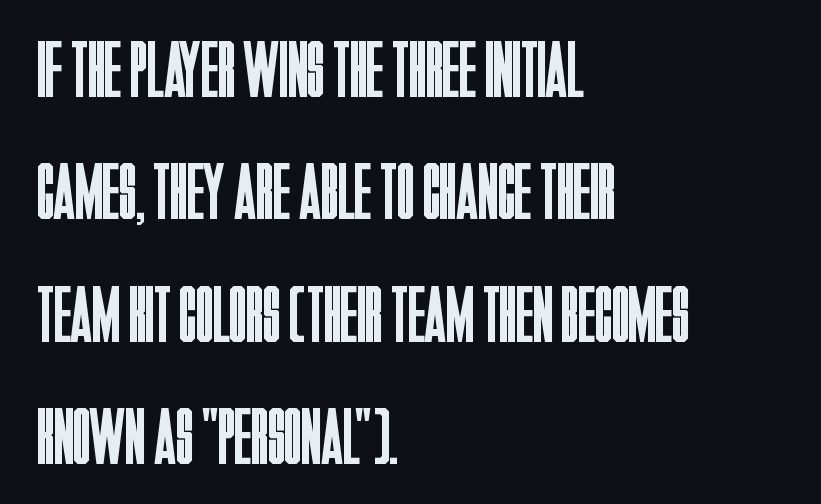
Varying glyph widths throughout — classic text-font behaviour. This is roman type, the default non-slanted kind. Type without underlining. Letter spacing: default. Is the stroke heavy? The answer is a plain regular-or-lighter.
